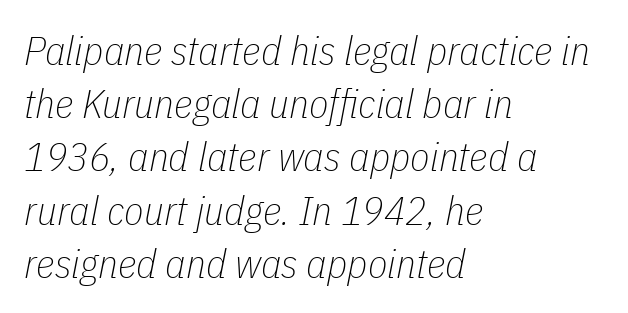
The image shows 40 px thin, condensed type, italic (leaning right); set left-aligned, normal line spacing (1.33x), normal letter spacing, not underlined; low stroke contrast and a medium x-height.
